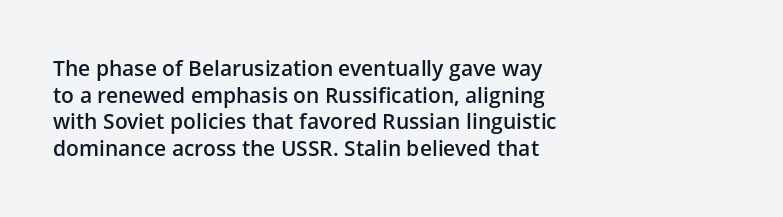
The image shows 21 px text type, upright; set left-aligned, normal line spacing (1.27x), normal letter spacing, not underlined.
